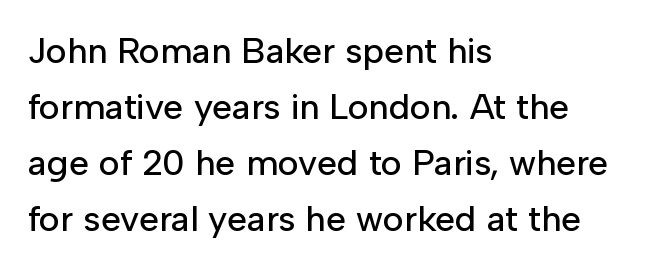
Q: Is the text italic (slanted)? A: No, it is upright.
Q: Is the typeface a serif or a sans-serif typeface? A: Sans-serif.
Q: Is the text underlined? A: No.
Q: How is the paragraph aligned? A: Left-aligned.
Q: Is the spacing between letters normal or unusually wide? A: Normal.
Q: Is the spacing between lines tight, normal or loose? A: Normal.
Q: Width (condensed, normal, or wide)? A: Normal.
Q: Stroke contrast? A: Low.
Q: x-height? A: Medium.
Q: Monospaced? A: No.
